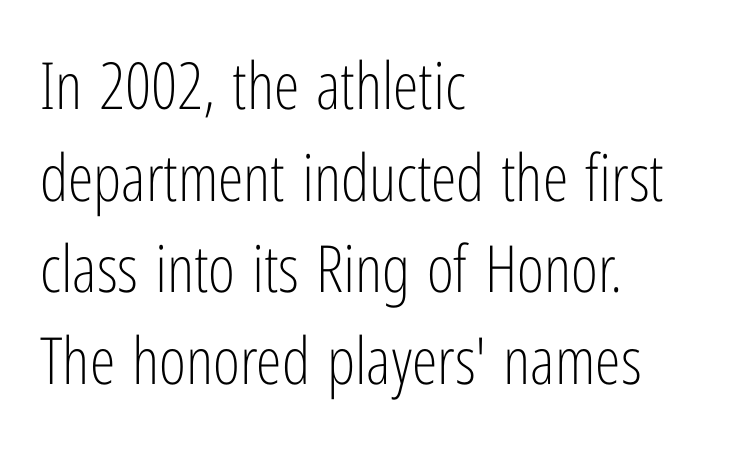
The image shows 65 px light, condensed sans-serif type, upright; set left-aligned, normal line spacing (1.41x), normal letter spacing, not underlined; low stroke contrast and a medium x-height.
